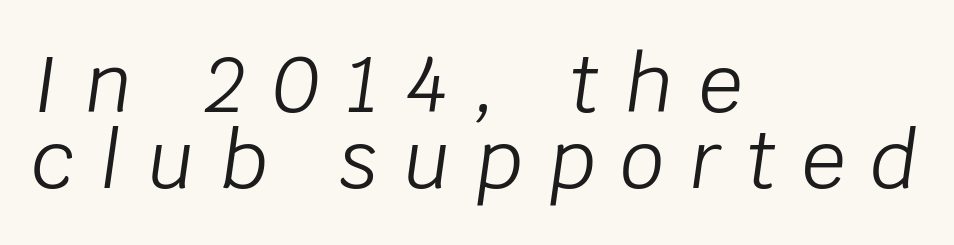
Q: Is the text bold? A: No.
Q: Is the text italic (slanted)? A: Yes, it leans right by about 8 degrees.
Q: Is the text underlined? A: No.
Q: How is the paragraph aligned? A: Left-aligned.
Q: Is the spacing between letters normal or unusually wide? A: Unusually wide.
Q: Is the spacing between lines tight, normal or loose? A: Tight.
Q: Width (condensed, normal, or wide)? A: Normal.
Q: Stroke contrast? A: Low.
Q: x-height? A: Large.
Q: Monospaced? A: No.
